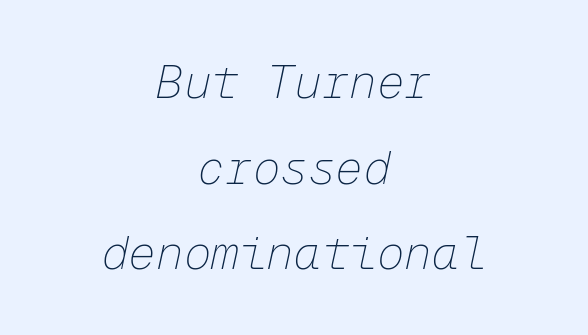
{"italic": "yes", "lean": "right", "slant_degrees": 12, "bold": "no", "weight": "thin", "width": "normal", "stroke_contrast": "low", "x_height": "medium", "monospaced": "yes", "underline": "no", "align": "center", "line_spacing_ratio": 1.86, "letter_spacing": "normal", "letter_spacing_em": 0.0, "glyph_px": 46}
